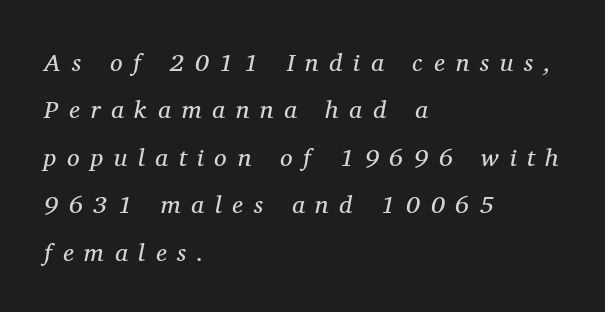
Q: Is the text bold? A: No.
Q: Is the text italic (slanted)? A: Yes, it leans right by about 11 degrees.
Q: Is the text underlined? A: No.
Q: How is the paragraph aligned? A: Left-aligned.
Q: Is the spacing between letters normal or unusually wide? A: Unusually wide.
Q: Is the spacing between lines tight, normal or loose? A: Loose.
